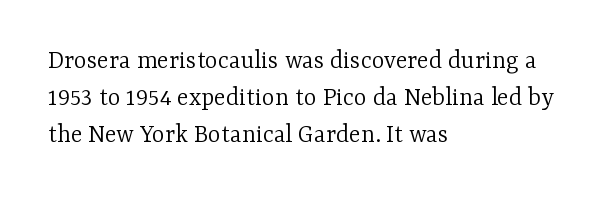
Reading down the block, your eye returns to a fixed left position each line. Tall strokes in this sample are plumb rather than angled. The rendering uses a moderate line-height, typical for paragraphs. This is not heavy type; no bold has been used. Any mark beneath the type? The region is blank. Each word holds together tightly as a unit, with standard inter-letter gaps.
